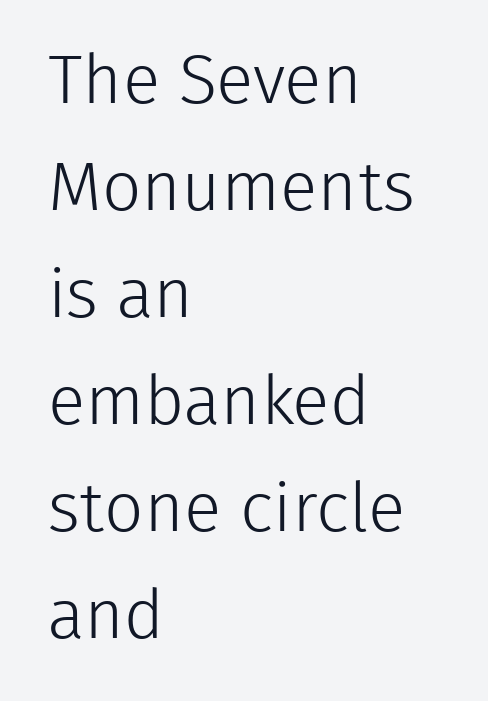
No italicization has been applied; the sample stays upright. Has an underline been added? It has not. Regarding serifs, this sample does without them. The paragraph has a hard left edge and a soft right edge. This sample has the flowing, uneven cadence of proportional lettering.
